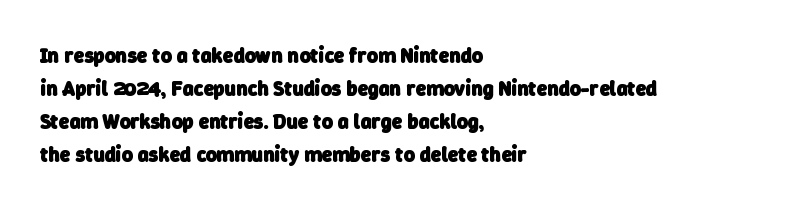
{"bold": "yes", "underline": "no", "align": "left", "line_spacing": "normal", "line_spacing_ratio": 1.57, "letter_spacing": "normal", "letter_spacing_em": 0.0, "glyph_px": 21}
